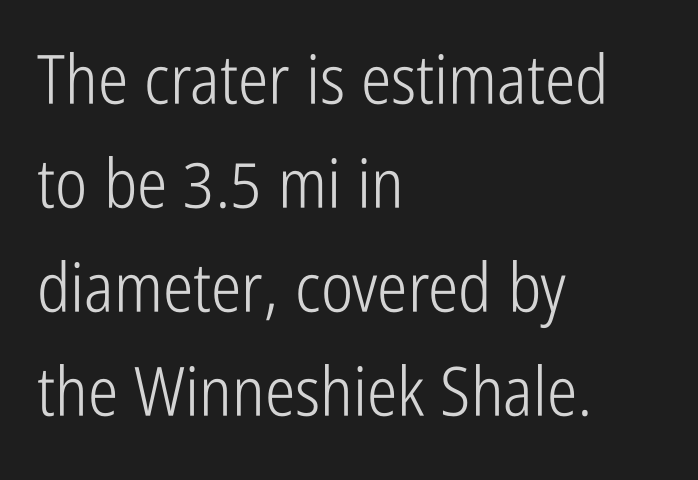
The image shows 68 px light, condensed sans-serif type, upright; set left-aligned, normal line spacing (1.53x), normal letter spacing, not underlined; low stroke contrast and a medium x-height.
